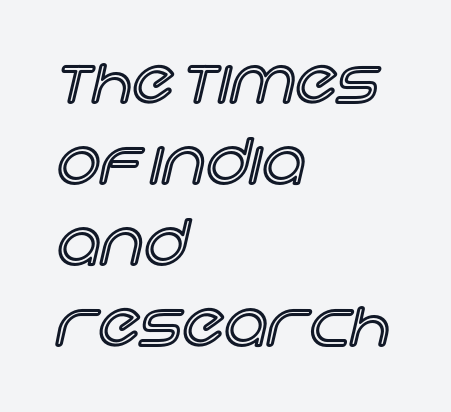
The image shows 61 px text type; set left-aligned, normal line spacing (1.33x), normal letter spacing, not underlined; a large x-height.
